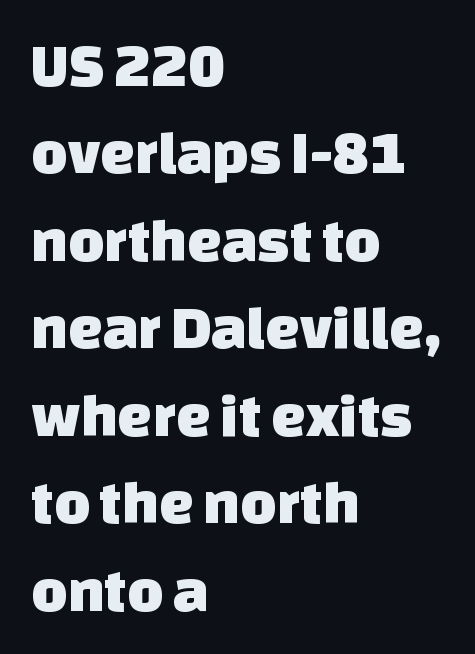
Q: Is the typeface a serif or a sans-serif typeface? A: Sans-serif.
Q: Is the text underlined? A: No.
Q: How is the paragraph aligned? A: Left-aligned.
Q: Is the spacing between letters normal or unusually wide? A: Normal.
Q: Is the spacing between lines tight, normal or loose? A: Normal.
Q: Width (condensed, normal, or wide)? A: Normal.
Q: Stroke contrast? A: Low.
Q: x-height? A: Large.
Q: Monospaced? A: No.
